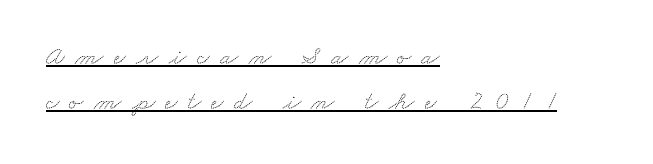
The image shows 26 px text type; set left-aligned, line spacing 1.72x, unusually wide letter spacing (+0.4 em), underlined.
